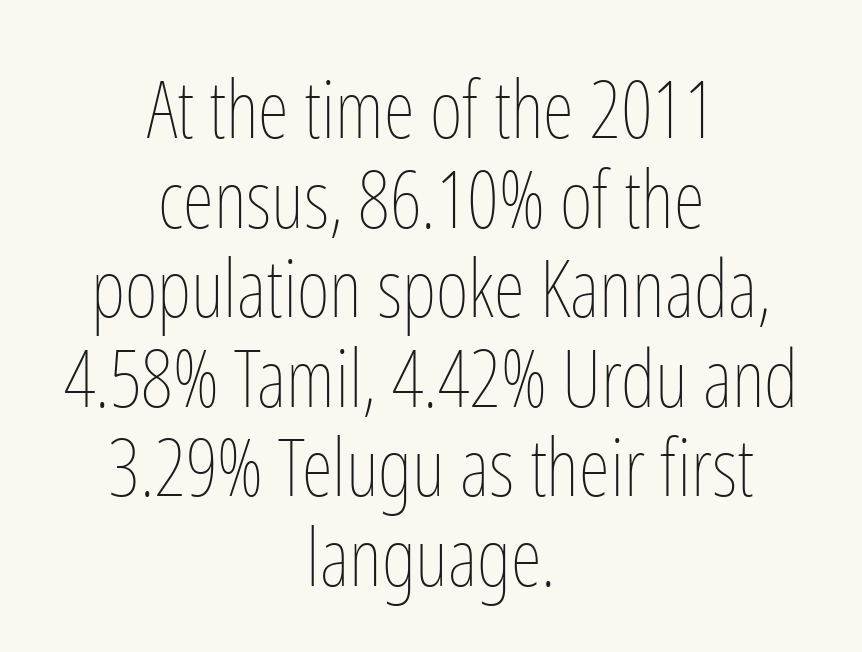
Compared with a flush-left layout, this one balances lines on the center instead. Notice how the stems are strictly vertical — no italics here. Check the space under the baseline: it is left empty. Stroke mass is kept to a normal reading level or below. Nothing unusual about the tracking: characters are spaced as the font intends. Proportional: the letters do not fall into vertical columns.
